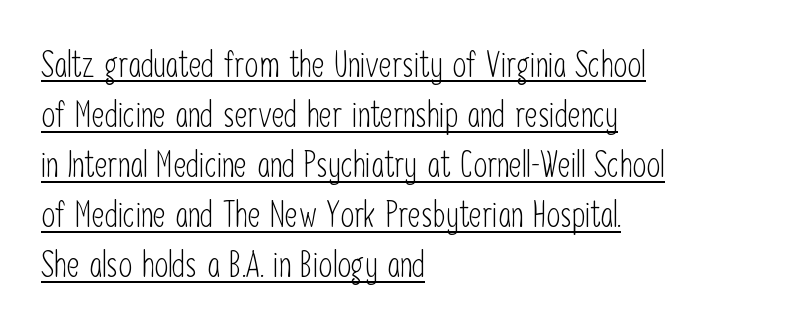
{"serif": "no", "italic": "no", "bold": "no", "weight": "light", "width": "condensed", "stroke_contrast": "low", "x_height": "medium", "monospaced": "no", "underline": "yes", "align": "left", "line_spacing": "normal", "line_spacing_ratio": 1.43, "letter_spacing": "normal", "letter_spacing_em": 0.0, "glyph_px": 35}
